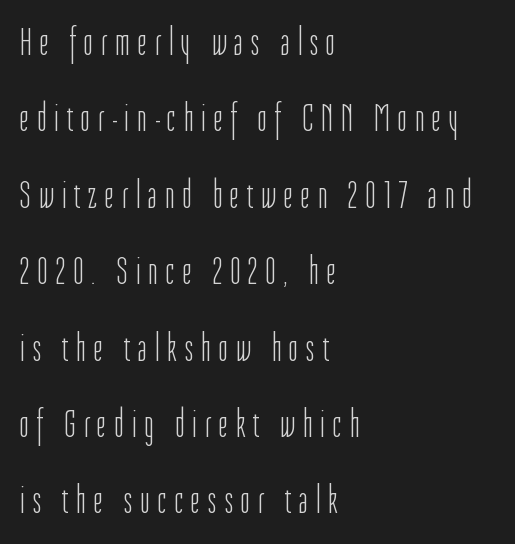
{"serif": "no", "italic": "no", "bold": "no", "weight": "light", "width": "condensed", "stroke_contrast": "low", "x_height": "medium", "monospaced": "no", "underline": "no", "align": "left", "line_spacing": "loose", "line_spacing_ratio": 1.91, "letter_spacing": "wide", "letter_spacing_em": 0.2, "glyph_px": 40}
